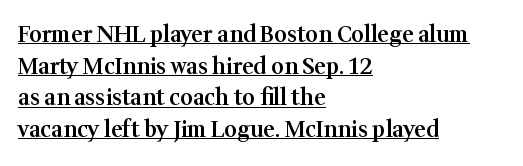
Q: Is the text bold? A: Semi-bold.
Q: Is the text italic (slanted)? A: No, it is upright.
Q: Is the text underlined? A: Yes.
Q: How is the paragraph aligned? A: Left-aligned.
Q: Is the spacing between letters normal or unusually wide? A: Normal.
Q: Is the spacing between lines tight, normal or loose? A: Normal.
